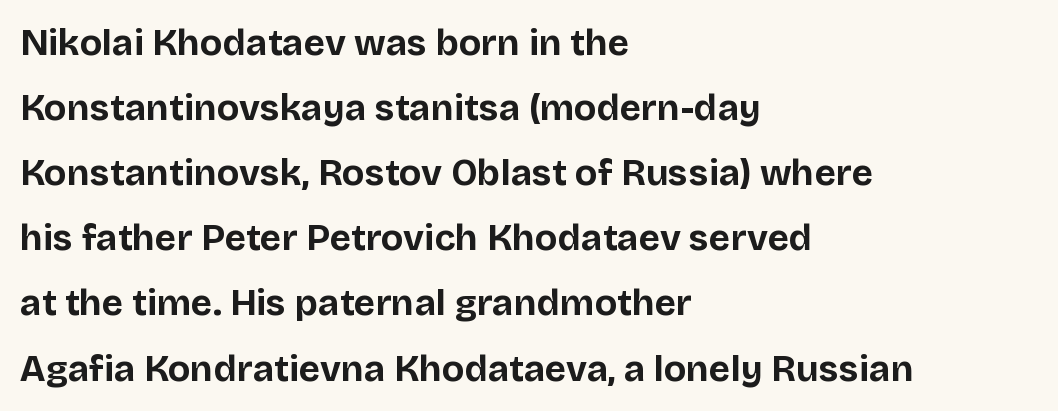
The text block is weighted toward the left margin, trailing off unevenly rightward. This rendering features lettering with no underline. Looks like regular typesetting: each glyph gets only the width it needs. Plenty of ink on the page — the face is bold. Here the glyphs are tracked normally, forming tight word shapes. The passage shown is typeset with a sans-serif family.
